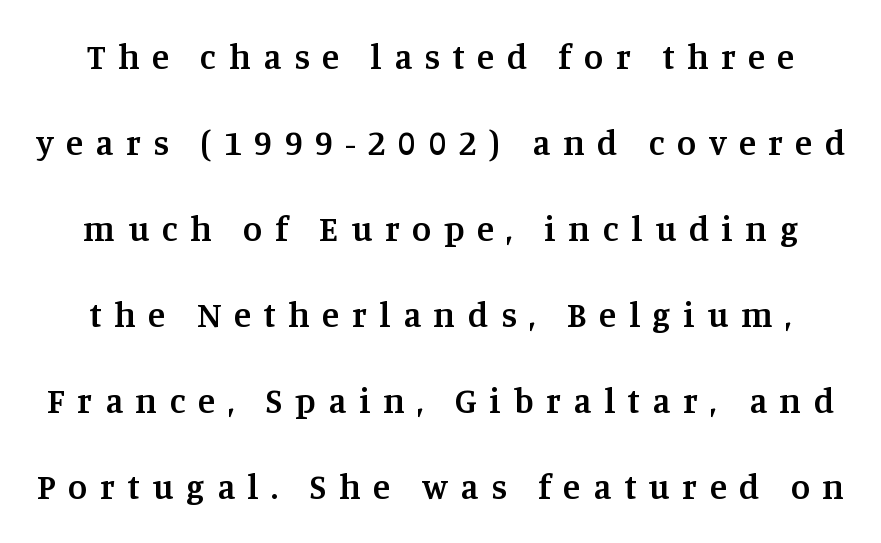
{"serif": "yes", "italic": "no", "bold": "semi", "weight": "semibold", "width": "normal", "stroke_contrast": "medium", "x_height": "large", "monospaced": "no", "underline": "no", "line_spacing": "loose", "line_spacing_ratio": 2.46, "letter_spacing": "wide", "letter_spacing_em": 0.36, "glyph_px": 35}
